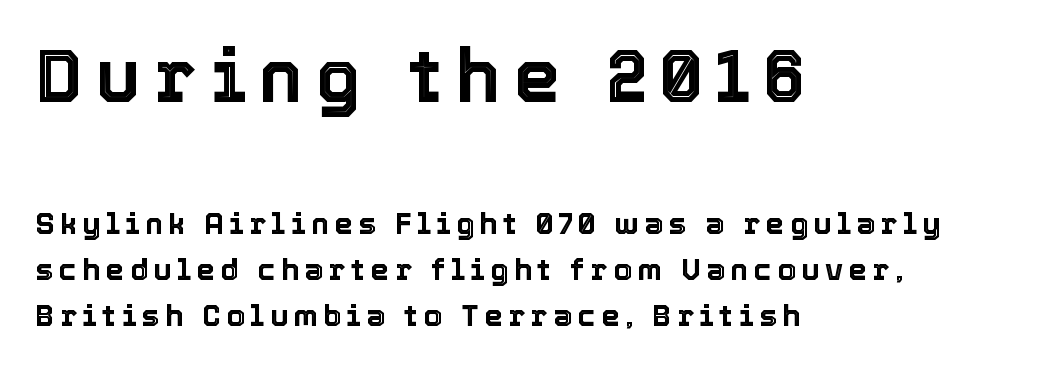
{"italic": "no", "width": "normal", "x_height": "medium", "monospaced": "no", "underline": "no", "align": "left", "line_spacing": "normal", "line_spacing_ratio": 1.53, "larger_block": "first", "size_ratio": 2.47, "glyph_px": 74}
